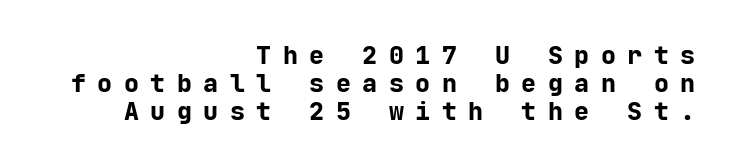
How are the letters spaced? Widely, with obvious added tracking. This sample uses an upright cut, with every glyph sitting square on the baseline. A dark, heavy texture on the line: the type is bold. Vertically, the passage feels compressed, each row crowding the next. The typesetter chose a ragged-left arrangement here.
